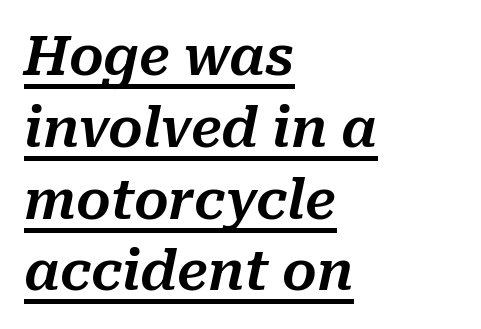
The image shows 54 px text type, italic (leaning right); set left-aligned, normal line spacing (1.33x), normal letter spacing, underlined; medium stroke contrast and a medium x-height.
